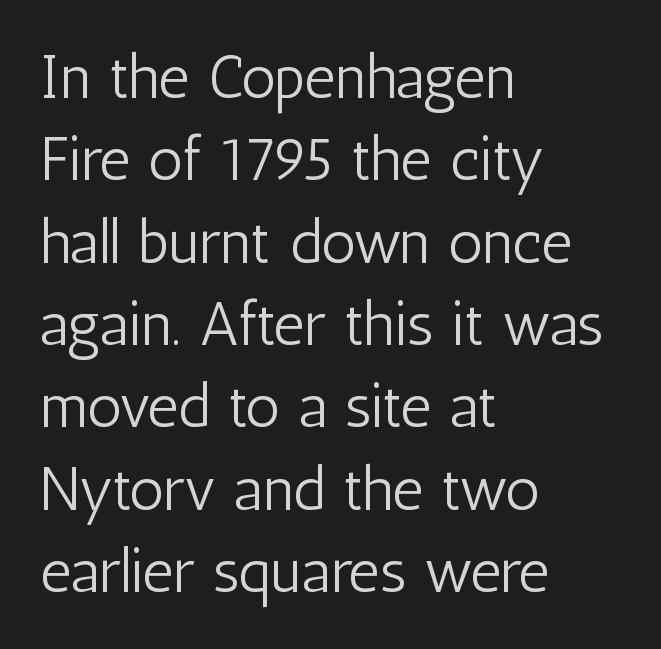
{"serif": "no", "italic": "no", "bold": "no", "weight": "light", "width": "condensed", "stroke_contrast": "low", "x_height": "medium", "monospaced": "no", "underline": "no", "align": "left", "line_spacing": "normal", "line_spacing_ratio": 1.35, "letter_spacing": "normal", "letter_spacing_em": 0.0, "glyph_px": 61}
